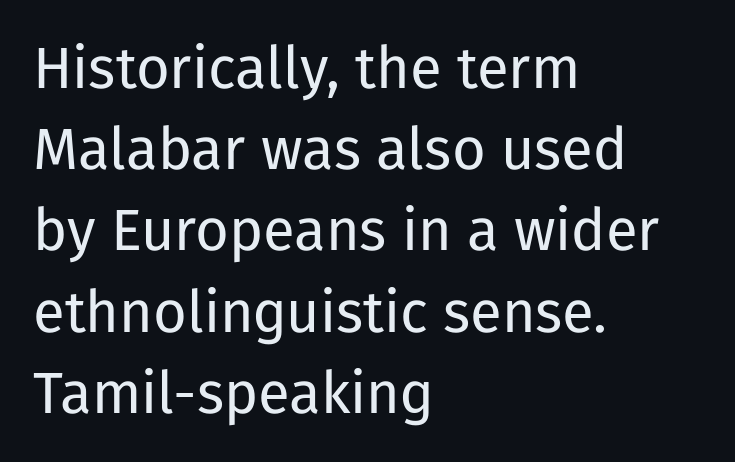
The image shows 58 px regular-weight sans-serif type, upright; set left-aligned, normal line spacing (1.4x), normal letter spacing, not underlined; low stroke contrast and a medium x-height.
